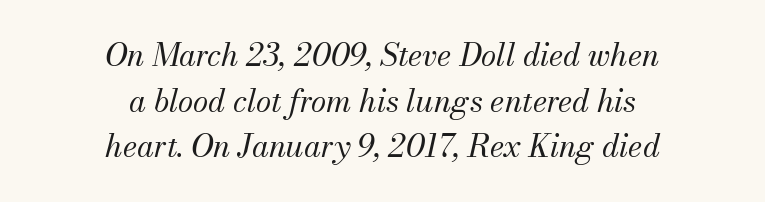
Q: Is the text bold? A: No.
Q: Is the text italic (slanted)? A: Yes, it leans right by about 13 degrees.
Q: Is the typeface a serif or a sans-serif typeface? A: Serif.
Q: Is the text underlined? A: No.
Q: How is the paragraph aligned? A: Centered.
Q: Is the spacing between letters normal or unusually wide? A: Normal.
Q: Is the spacing between lines tight, normal or loose? A: Normal.
Q: Width (condensed, normal, or wide)? A: Normal.
Q: Stroke contrast? A: Medium.
Q: x-height? A: Small.
Q: Monospaced? A: No.
